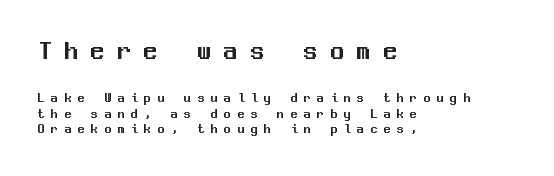
Letterform terminals end flat and unadorned throughout the passage. Substantial extra tracking has been applied to these lines. Every stem runs plumb, perpendicular to the baseline. Think of a typewriter: that constant character pitch is what you see here.
